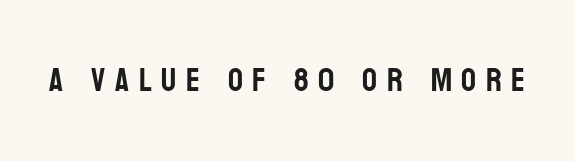
{"serif": "no", "italic": "no", "width": "condensed", "stroke_contrast": "low", "x_height": "large", "monospaced": "no", "underline": "no", "letter_spacing": "wide", "letter_spacing_em": 0.29, "glyph_px": 33}
